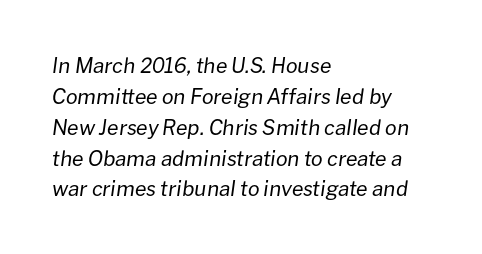
The image shows 21 px text type, italic (leaning right); set left-aligned, normal line spacing (1.47x), normal letter spacing, not underlined.
